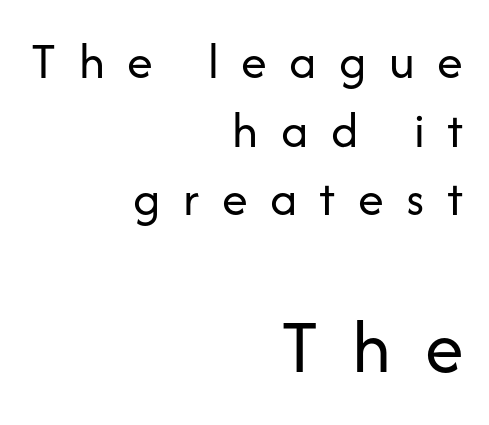
Do the characters align in a grid? No, the font is proportional. If you measured baseline to baseline, you'd find a middling distance. The letters stand straight up with perfectly vertical stems. The specimen omits any rule beneath the text block's lines.
